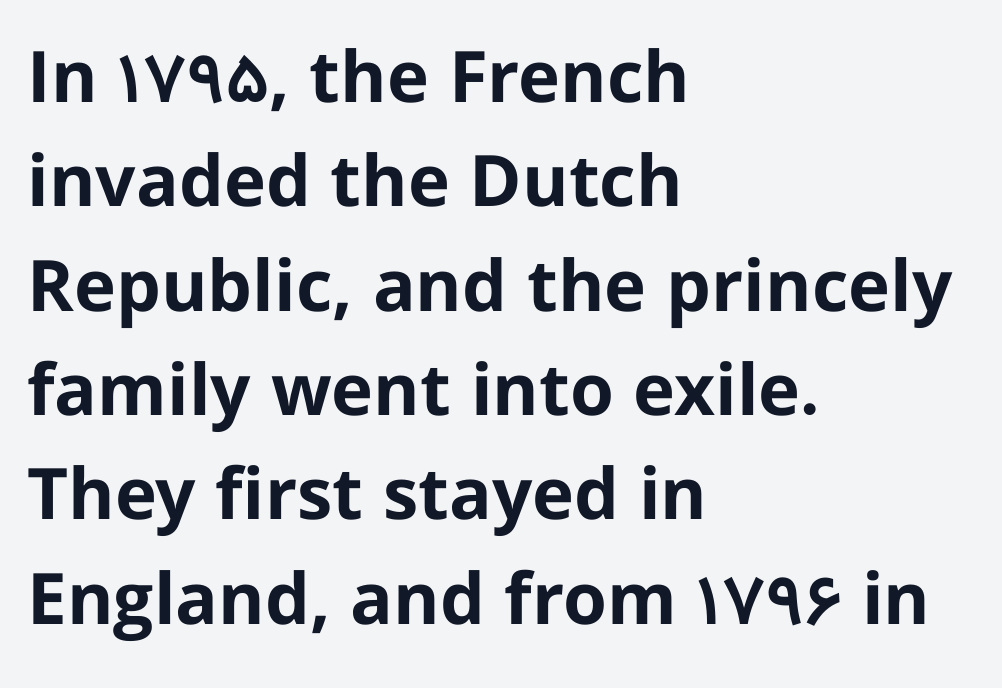
Q: Is the text bold? A: Yes.
Q: Is the text italic (slanted)? A: No, it is upright.
Q: Is the typeface a serif or a sans-serif typeface? A: Sans-serif.
Q: Is the text underlined? A: No.
Q: How is the paragraph aligned? A: Left-aligned.
Q: Is the spacing between letters normal or unusually wide? A: Normal.
Q: Is the spacing between lines tight, normal or loose? A: Normal.
Q: Width (condensed, normal, or wide)? A: Normal.
Q: Stroke contrast? A: Low.
Q: x-height? A: Medium.
Q: Monospaced? A: No.
